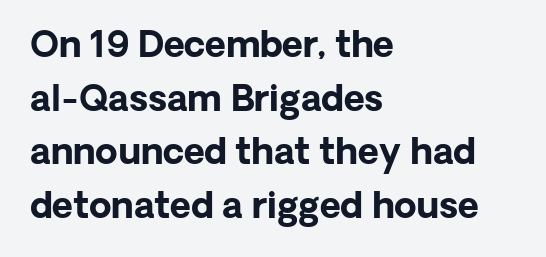
{"serif": "no", "italic": "no", "bold": "yes", "weight": "bold", "width": "normal", "stroke_contrast": "low", "x_height": "medium", "monospaced": "no", "underline": "no", "align": "left", "line_spacing": "normal", "line_spacing_ratio": 1.49, "letter_spacing": "normal", "letter_spacing_em": 0.0, "glyph_px": 36}
